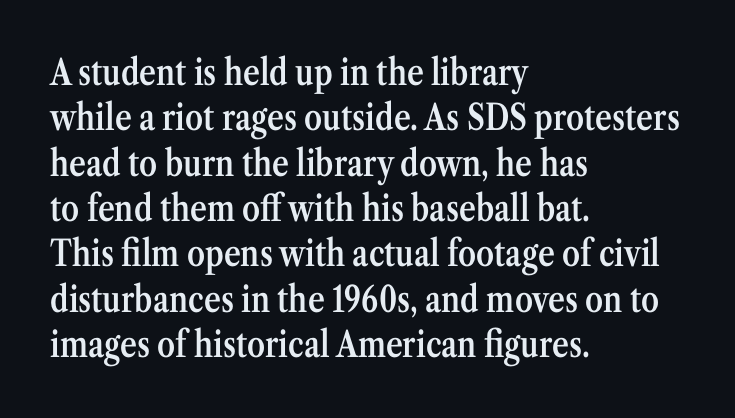
The image shows 36 px semibold, condensed serif type, upright; set left-aligned, normal line spacing (1.26x), normal letter spacing, not underlined; medium stroke contrast and a medium x-height.
